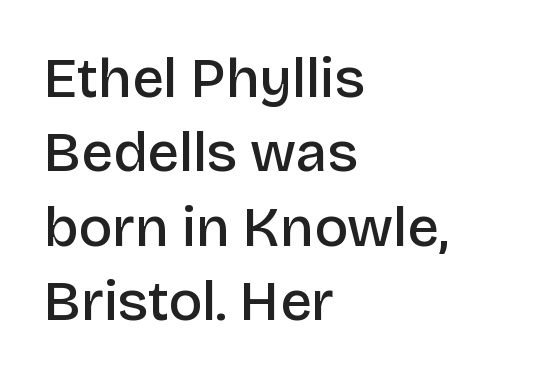
Quick note: interline space is typical. In terms of weight, the rendering is demibold, just under bold. No word sits above an underline. One-word summary of the alignment: left. Note the varied advance widths — an 'i' is clearly narrower than an 'm'.
